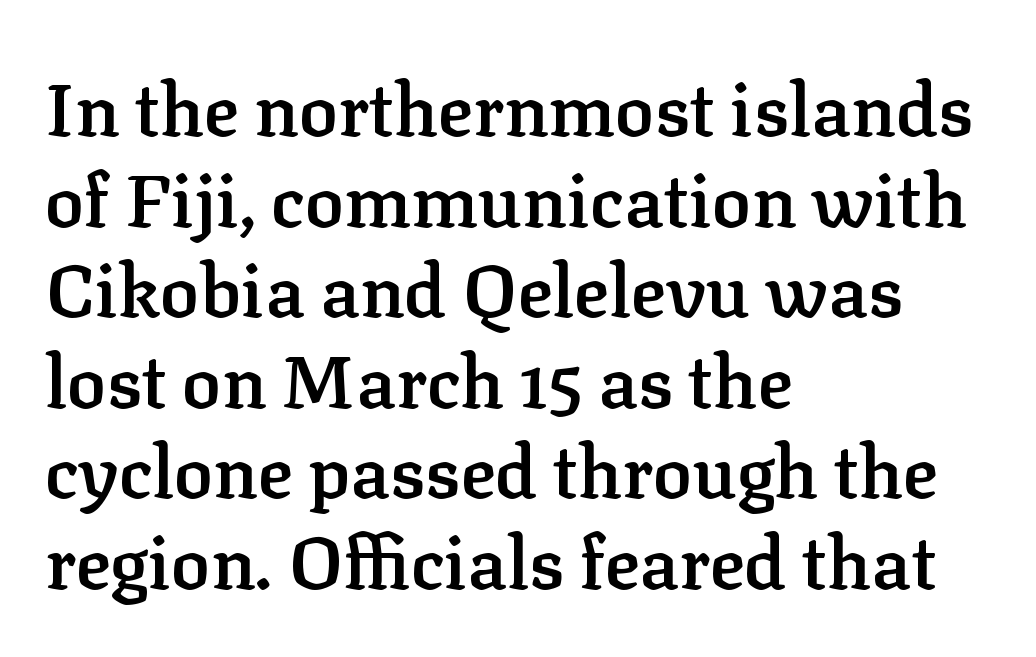
{"serif": "yes", "italic": "no", "bold": "semi", "weight": "semibold", "width": "normal", "stroke_contrast": "low", "x_height": "medium", "monospaced": "no", "underline": "no", "align": "left", "line_spacing_ratio": 1.24, "letter_spacing": "normal", "letter_spacing_em": 0.0, "glyph_px": 73}
